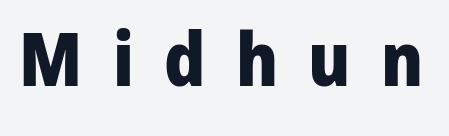
{"serif": "no", "italic": "no", "bold": "yes", "weight": "heavy", "width": "normal", "stroke_contrast": "low", "x_height": "medium", "monospaced": "no", "underline": "no", "letter_spacing": "wide", "letter_spacing_em": 0.41, "glyph_px": 74}
